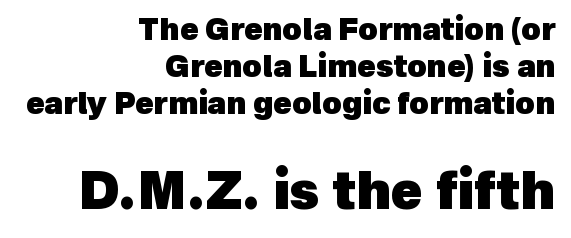
Underline: absent. You could not count columns in this text — the font is proportionally spaced. The glyphs have the mass of a bold cut. Type size steps up from the first block to the second.
